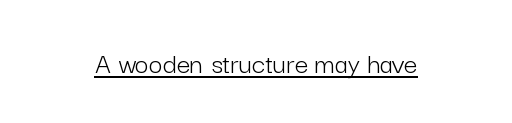
Q: Is the text bold? A: No.
Q: Is the text italic (slanted)? A: No, it is upright.
Q: Is the typeface a serif or a sans-serif typeface? A: Sans-serif.
Q: Is the text underlined? A: Yes.
Q: Is the spacing between letters normal or unusually wide? A: Normal.
Q: Width (condensed, normal, or wide)? A: Normal.
Q: Stroke contrast? A: Low.
Q: x-height? A: Medium.
Q: Monospaced? A: No.
